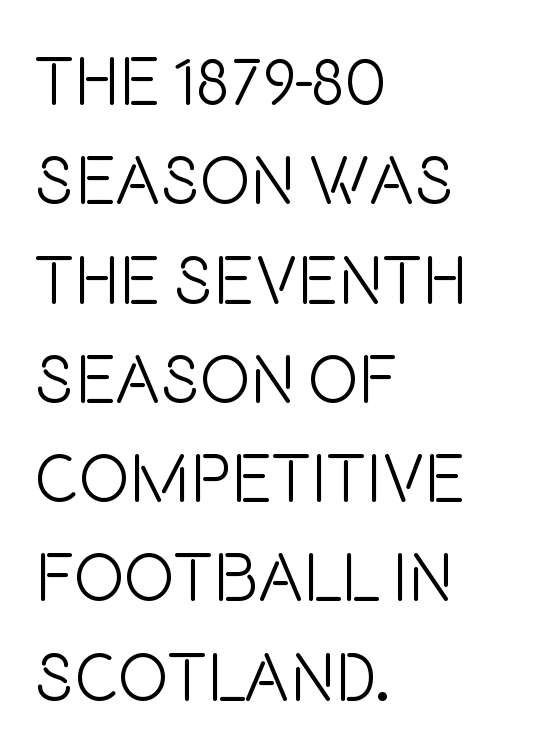
{"serif": "no", "italic": "no", "bold": "no", "weight": "light", "width": "condensed", "stroke_contrast": "low", "x_height": "large", "monospaced": "no", "underline": "no", "align": "left", "line_spacing": "normal", "line_spacing_ratio": 1.46, "letter_spacing": "normal", "letter_spacing_em": 0.0, "glyph_px": 68}
